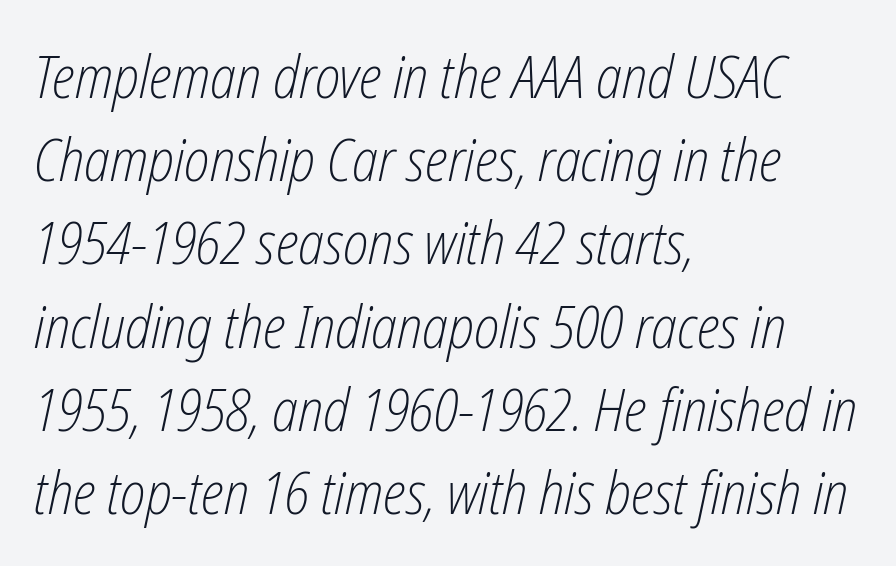
{"italic": "yes", "lean": "right", "slant_degrees": 12, "bold": "no", "weight": "light", "width": "condensed", "stroke_contrast": "low", "x_height": "medium", "monospaced": "no", "underline": "no", "align": "left", "line_spacing": "normal", "line_spacing_ratio": 1.41, "letter_spacing": "normal", "letter_spacing_em": 0.0, "glyph_px": 59}
